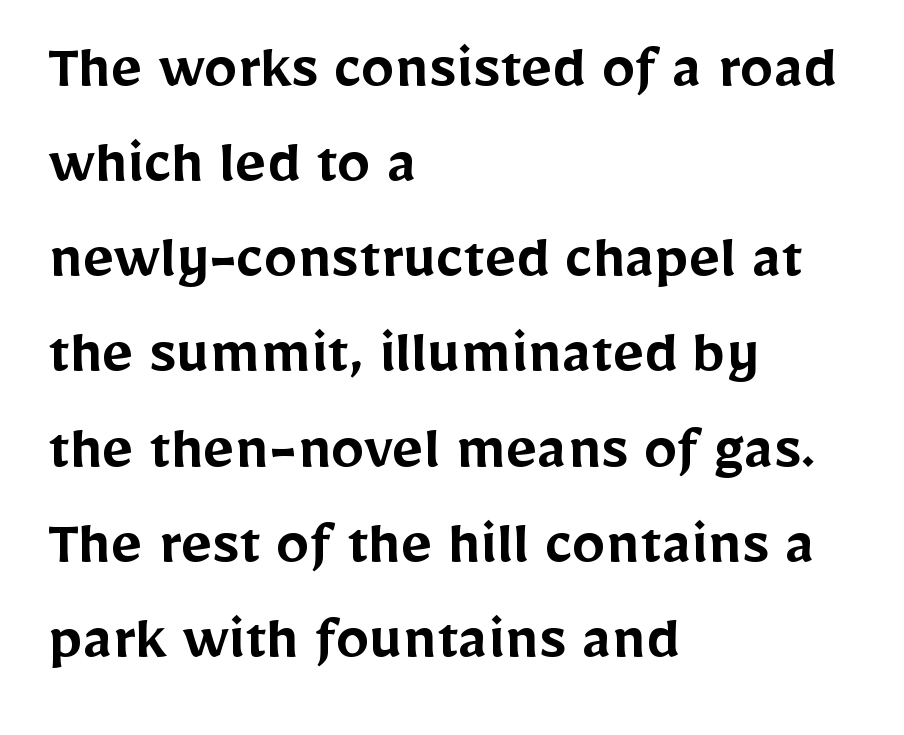
{"serif": "no", "italic": "no", "bold": "semi", "weight": "semibold", "width": "normal", "stroke_contrast": "low", "x_height": "medium", "monospaced": "no", "underline": "no", "align": "left", "line_spacing": "normal", "line_spacing_ratio": 1.42, "letter_spacing": "normal", "letter_spacing_em": 0.0, "glyph_px": 67}
